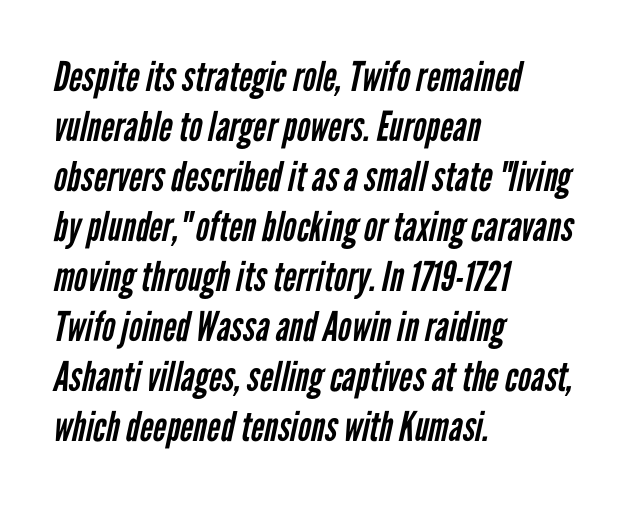
The image shows 41 px regular-weight, condensed sans-serif type; set left-aligned, line spacing 1.22x, normal letter spacing, not underlined; low stroke contrast and a medium x-height.
